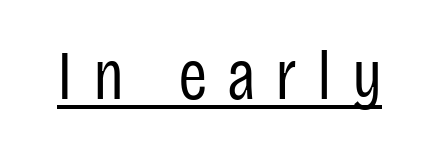
Q: Is the text bold? A: No.
Q: Is the text italic (slanted)? A: No, it is upright.
Q: Is the typeface a serif or a sans-serif typeface? A: Sans-serif.
Q: Is the text underlined? A: Yes.
Q: Is the spacing between letters normal or unusually wide? A: Unusually wide.
Q: Width (condensed, normal, or wide)? A: Condensed.
Q: Stroke contrast? A: Low.
Q: x-height? A: Large.
Q: Monospaced? A: No.
